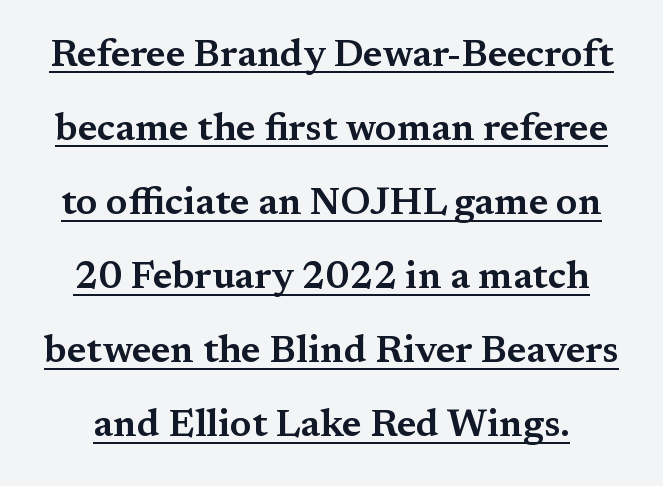
{"serif": "yes", "italic": "no", "width": "wide", "stroke_contrast": "medium", "x_height": "medium", "monospaced": "no", "underline": "yes", "line_spacing": "loose", "line_spacing_ratio": 1.95, "letter_spacing": "normal", "letter_spacing_em": 0.0, "glyph_px": 38}
